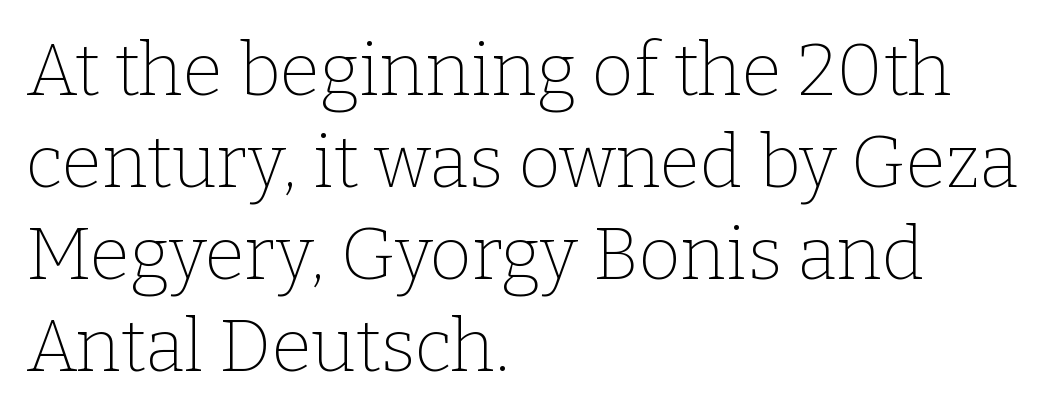
The letters carry serifs — small finishing strokes at the ends of their stems. Is there much room between lines? A standard amount, neither cramped nor airy. Is the stroke heavy? The answer is a plain regular-or-lighter. The letterforms sit shoulder to shoulder at normal distance. This rendering uses left alignment, leaving the right contour irregular. These lines are rendered in a variable-pitch font.
